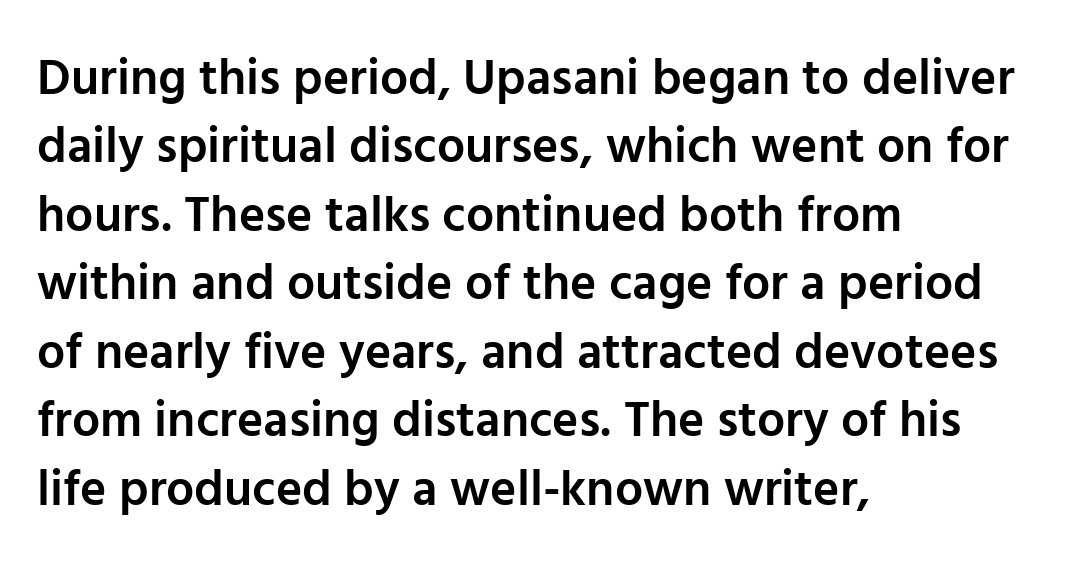
The image shows 50 px semibold sans-serif type, upright; set left-aligned, normal line spacing (1.37x), normal letter spacing, not underlined; low stroke contrast and a medium x-height.
